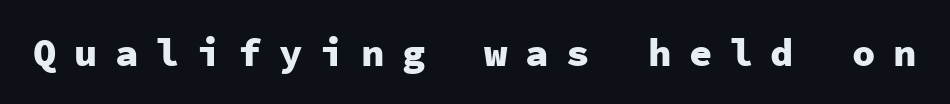
Q: Is the text bold? A: Yes.
Q: Is the text italic (slanted)? A: No, it is upright.
Q: Is the typeface a serif or a sans-serif typeface? A: Sans-serif.
Q: Is the text underlined? A: No.
Q: Is the spacing between letters normal or unusually wide? A: Unusually wide.
Q: Width (condensed, normal, or wide)? A: Normal.
Q: Stroke contrast? A: Low.
Q: x-height? A: Medium.
Q: Monospaced? A: Yes.
